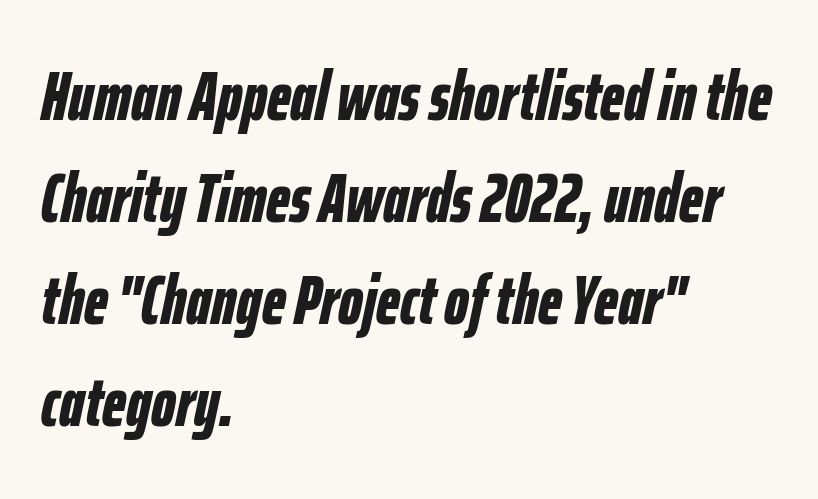
{"italic": "yes", "lean": "right", "slant_degrees": 12, "bold": "yes", "weight": "bold", "width": "condensed", "stroke_contrast": "low", "x_height": "medium", "monospaced": "no", "underline": "no", "align": "left", "line_spacing": "normal", "line_spacing_ratio": 1.48, "letter_spacing": "normal", "letter_spacing_em": 0.0, "glyph_px": 69}
